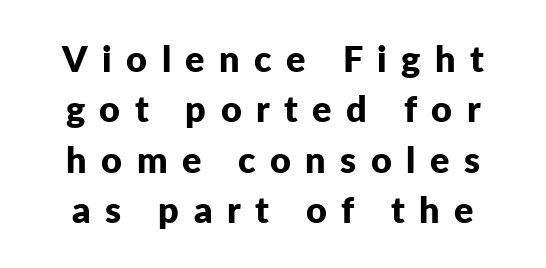
The image shows 36 px bold sans-serif type, upright; set normal line spacing (1.4x), unusually wide letter spacing (+0.4 em), not underlined; low stroke contrast and a medium x-height.
